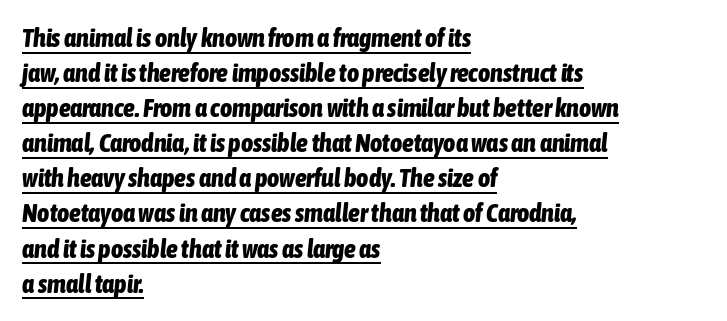
Q: Is the text bold? A: Yes.
Q: Is the text italic (slanted)? A: Yes, it leans right by about 6 degrees.
Q: Is the text underlined? A: Yes.
Q: How is the paragraph aligned? A: Left-aligned.
Q: Is the spacing between letters normal or unusually wide? A: Normal.
Q: Is the spacing between lines tight, normal or loose? A: Normal.
